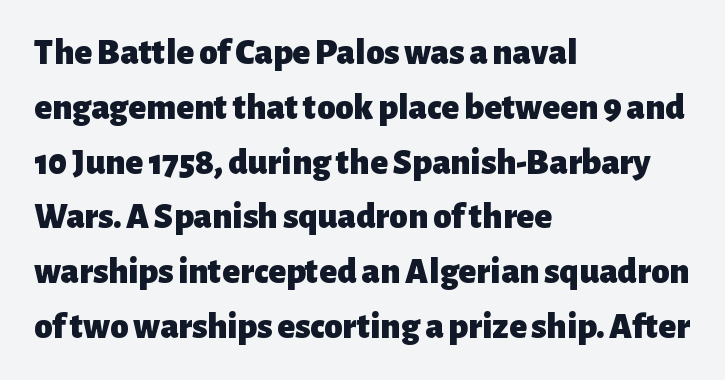
Q: Is the text bold? A: Yes.
Q: Is the text italic (slanted)? A: No, it is upright.
Q: Is the typeface a serif or a sans-serif typeface? A: Sans-serif.
Q: Is the text underlined? A: No.
Q: How is the paragraph aligned? A: Left-aligned.
Q: Is the spacing between letters normal or unusually wide? A: Normal.
Q: Is the spacing between lines tight, normal or loose? A: Normal.
Q: Width (condensed, normal, or wide)? A: Normal.
Q: Stroke contrast? A: Low.
Q: x-height? A: Medium.
Q: Monospaced? A: No.
